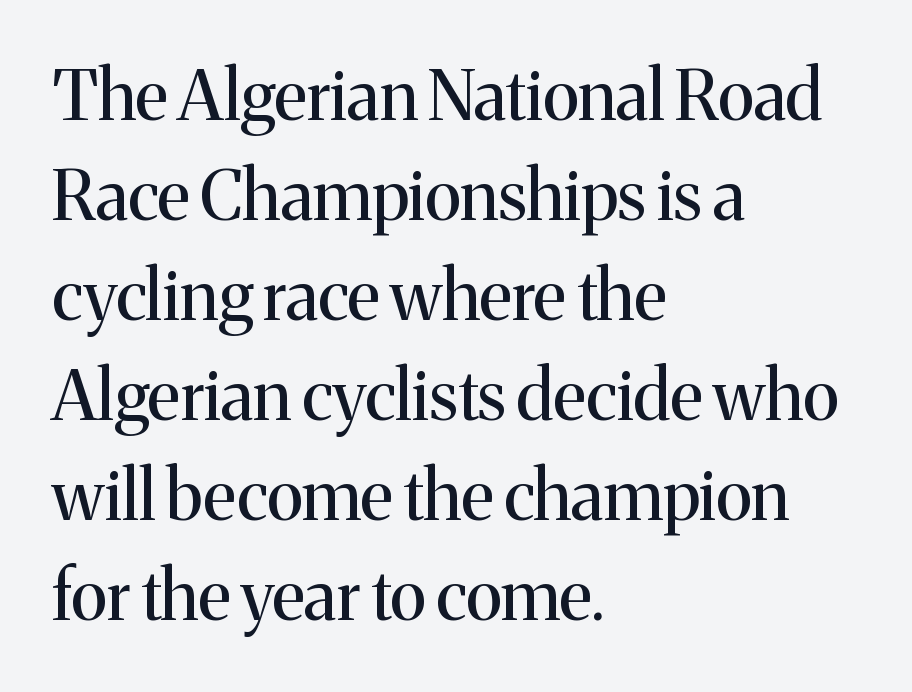
Small tapered or slab feet sit at the stroke ends, so this counts as serif. Honestly, the letter spacing is just normal — you wouldn't notice it. The space between consecutive lines is moderate. Do the letters lean? They stand straight. Alignment: flush left.
